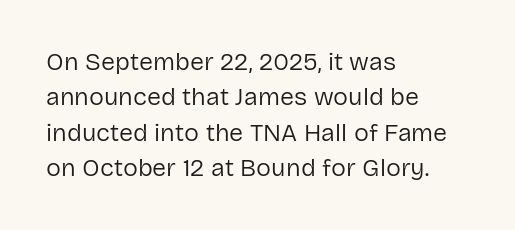
{"italic": "no", "bold": "no", "underline": "no", "align": "left", "line_spacing": "normal", "line_spacing_ratio": 1.42, "letter_spacing": "normal", "letter_spacing_em": 0.0, "glyph_px": 25}
